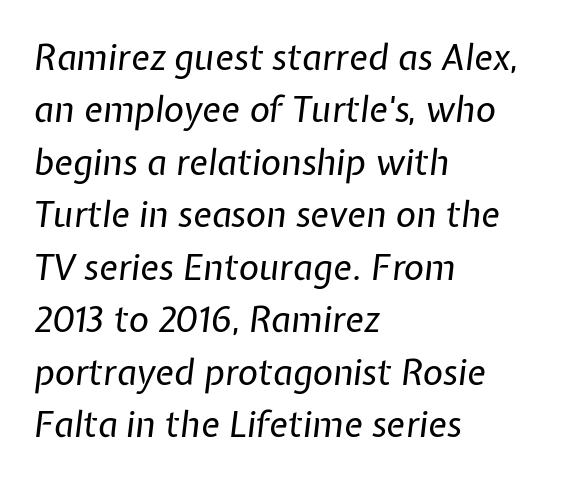
The image shows 35 px regular-weight type, italic (leaning right); set left-aligned, normal line spacing (1.5x), normal letter spacing, not underlined; low stroke contrast and a medium x-height.
